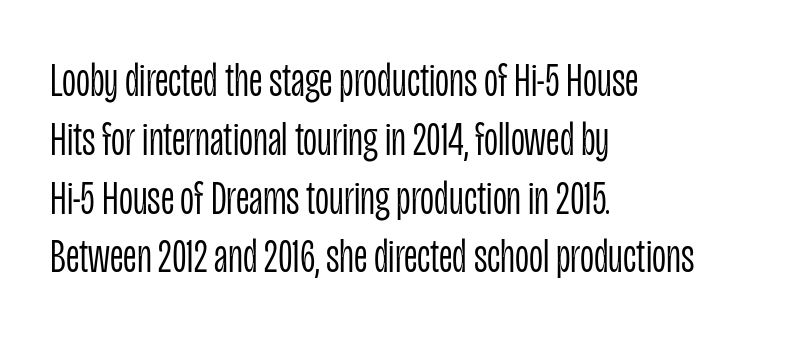
All the whitespace from short lines collects on the right. Vertical stems look standard width or narrower in stroke. You could not count columns in this text — the font is proportionally spaced. Designer's note — italics off, roman on. Look at the bottom of the vertical strokes: they stop flat, with no serifs. Students, note that the glyphs here touch the page at normal intervals.
